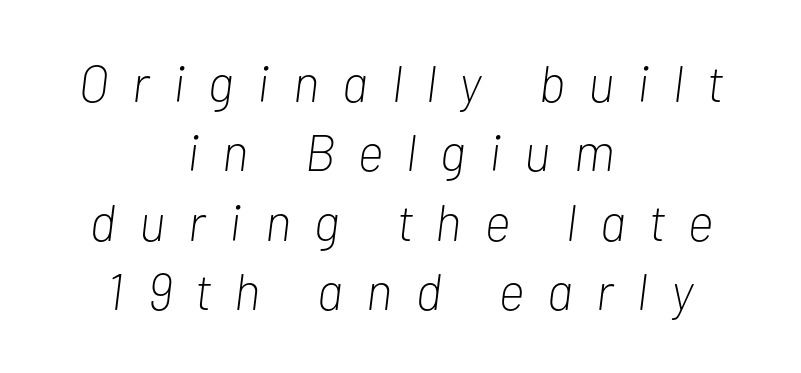
The image shows 51 px light, condensed type, italic (leaning right); set centered, normal line spacing (1.36x), unusually wide letter spacing (+0.46 em), not underlined; low stroke contrast and a medium x-height.
